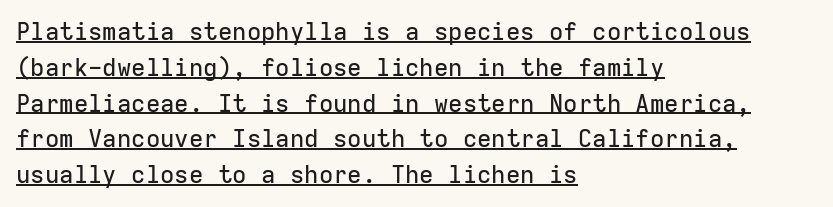
Q: Is the text italic (slanted)? A: No, it is upright.
Q: Is the text underlined? A: Yes.
Q: How is the paragraph aligned? A: Left-aligned.
Q: Is the spacing between letters normal or unusually wide? A: Normal.
Q: Is the spacing between lines tight, normal or loose? A: Normal.
